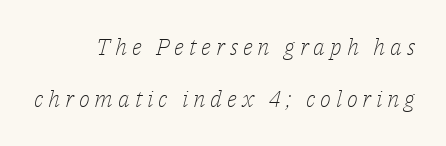
{"italic": "yes", "lean": "right", "slant_degrees": 14, "bold": "no", "underline": "no", "align": "right", "line_spacing": "loose", "line_spacing_ratio": 2.27, "letter_spacing": "wide", "letter_spacing_em": 0.21, "glyph_px": 23}
